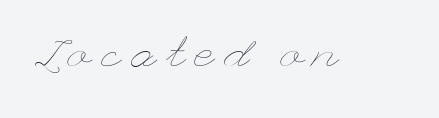
Q: Is the text bold? A: No.
Q: Is the text italic (slanted)? A: Yes.
Q: Is the text underlined? A: No.
Q: Is the spacing between letters normal or unusually wide? A: Unusually wide.
Q: Width (condensed, normal, or wide)? A: Wide.
Q: Stroke contrast? A: Low.
Q: x-height? A: Small.
